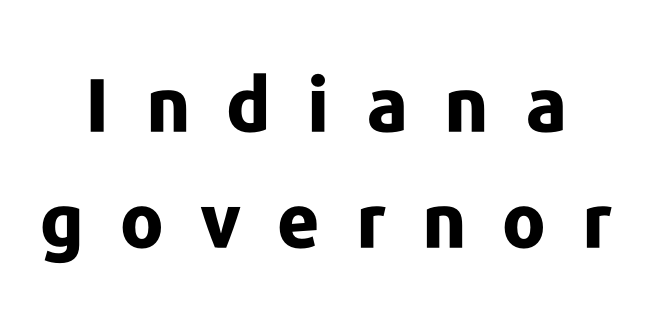
{"serif": "no", "italic": "no", "bold": "yes", "weight": "bold", "width": "normal", "stroke_contrast": "low", "x_height": "medium", "monospaced": "no", "underline": "no", "line_spacing": "normal", "line_spacing_ratio": 1.57, "letter_spacing": "wide", "letter_spacing_em": 0.49, "glyph_px": 74}
